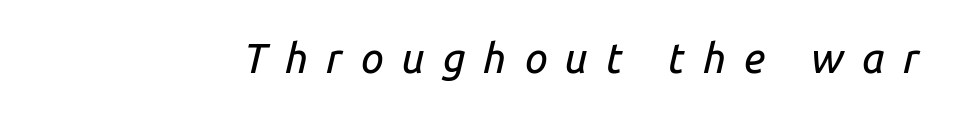
Honestly, there is no underline to notice here at all. Is this a fixed-width face? No — the glyphs have proportional, varying widths. Spacing between characters has been opened up far beyond the box default. Characters are canted at an angle relative to the baseline's perpendicular.
